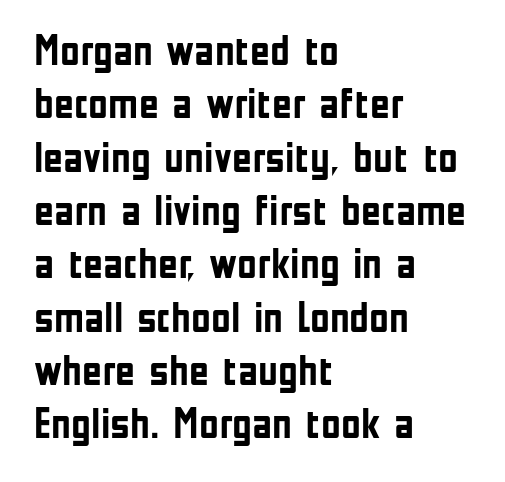
{"serif": "no", "italic": "no", "bold": "yes", "weight": "semibold", "width": "condensed", "stroke_contrast": "low", "x_height": "medium", "monospaced": "no", "underline": "no", "align": "left", "line_spacing_ratio": 1.24, "letter_spacing": "normal", "letter_spacing_em": 0.0, "glyph_px": 43}
